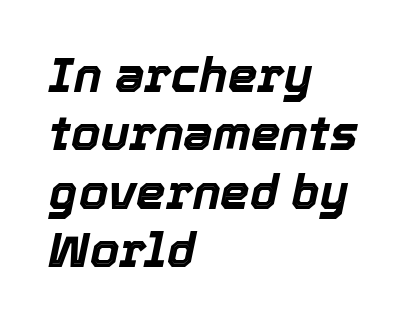
These lines are set flush left with a ragged right edge. Each glyph is drawn with heavy, bold strokes. Think of a printed novel: that variable character pitch is what you see here. Looking at the ascenders, they clearly lean. The words here are not underlined.
